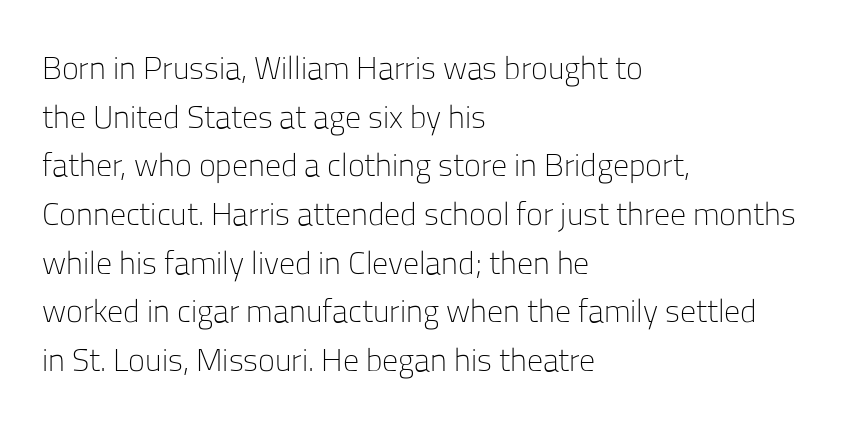
Q: Is the text bold? A: No.
Q: Is the text italic (slanted)? A: No, it is upright.
Q: Is the typeface a serif or a sans-serif typeface? A: Sans-serif.
Q: Is the text underlined? A: No.
Q: How is the paragraph aligned? A: Left-aligned.
Q: Is the spacing between letters normal or unusually wide? A: Normal.
Q: Is the spacing between lines tight, normal or loose? A: Normal.
Q: Width (condensed, normal, or wide)? A: Normal.
Q: Stroke contrast? A: Low.
Q: x-height? A: Medium.
Q: Monospaced? A: No.
